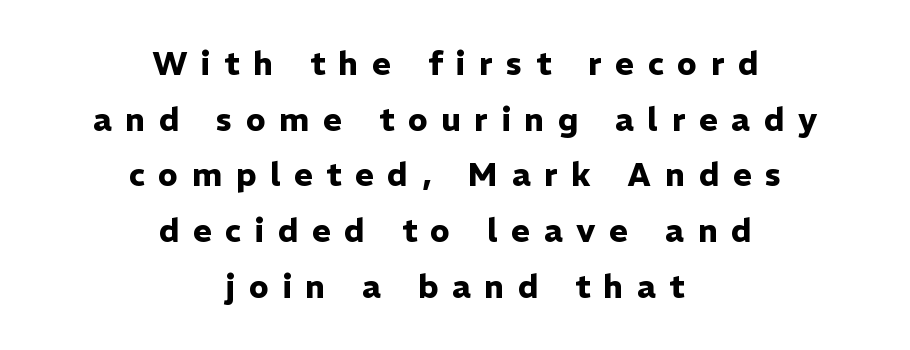
The font is running at its bold setting. The letters advance in unequal steps, a hallmark of proportional type. Look at the tracking — it's clearly loosened, letters drifting apart. The specimen omits any rule beneath the text block's lines. To sum up the face: it is a sans, with no serifs. Every row of glyphs is offset so its center matches the block's center.
